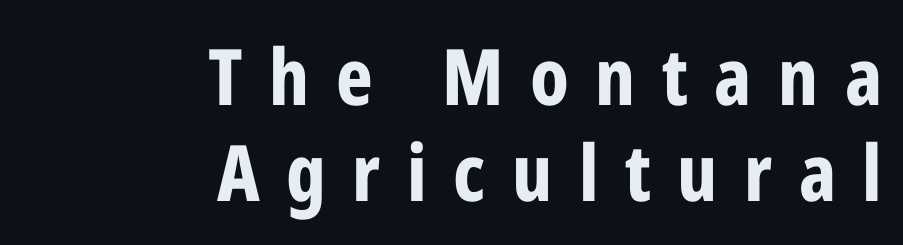
The image shows 78 px bold, condensed sans-serif type, upright; set right-aligned, line spacing 1.23x, unusually wide letter spacing (+0.34 em), not underlined; low stroke contrast and a medium x-height.
